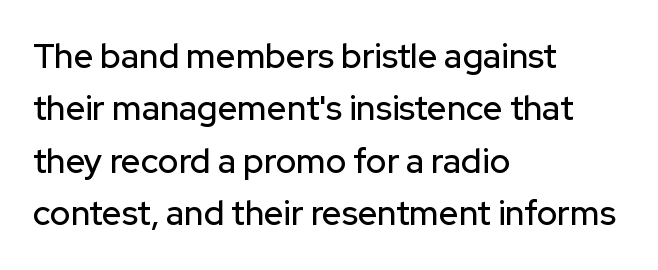
The image shows 34 px sans-serif type, upright; set left-aligned, normal line spacing (1.54x), normal letter spacing, not underlined; low stroke contrast and a medium x-height.
